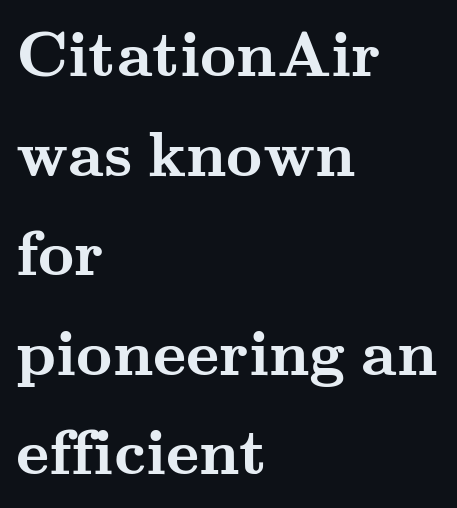
The passage shown has conventional tracking throughout. Rows of type keep a routine distance in the vertical direction. Ascenders rise straight up at ninety degrees. Note: serifs present on the glyphs.
